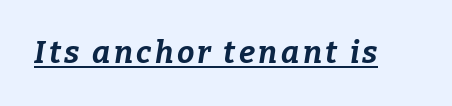
{"italic": "yes", "lean": "right", "slant_degrees": 9, "bold": "yes", "weight": "bold", "width": "normal", "stroke_contrast": "low", "x_height": "medium", "monospaced": "no", "underline": "yes", "glyph_px": 31}
